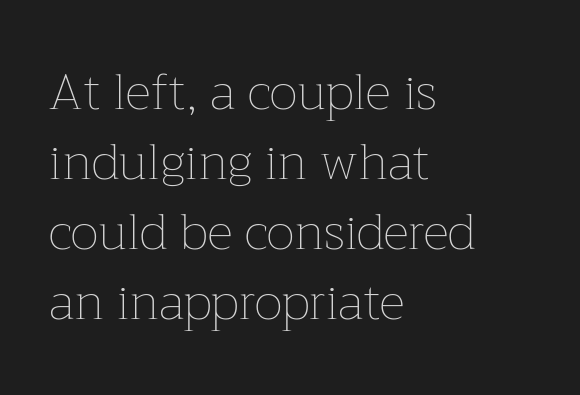
No italicization has been applied; the sample stays upright. Normally led — the rows are evenly, conventionally spaced. Between one letter and the next there's only the usual sliver of space. Any mark beneath the type? The region is blank. The letterforms sit at book weight or below.
